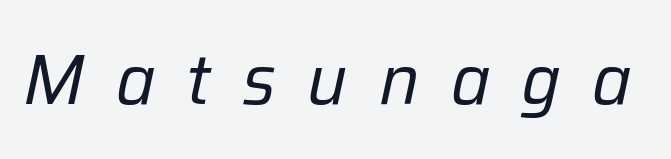
{"italic": "yes", "lean": "right", "slant_degrees": 12, "bold": "no", "weight": "regular", "width": "normal", "stroke_contrast": "low", "x_height": "medium", "monospaced": "no", "underline": "no", "letter_spacing": "wide", "letter_spacing_em": 0.44, "glyph_px": 71}
